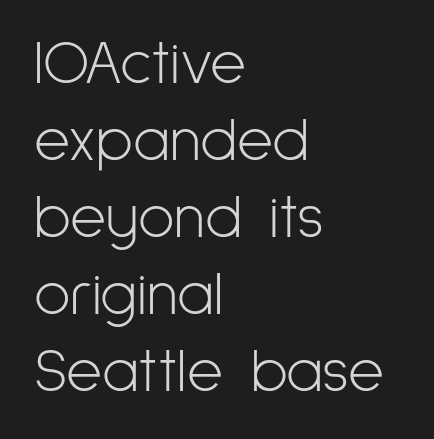
The image shows 62 px light, condensed sans-serif type, upright; set left-aligned, line spacing 1.24x, normal letter spacing, not underlined; low stroke contrast and a medium x-height.
